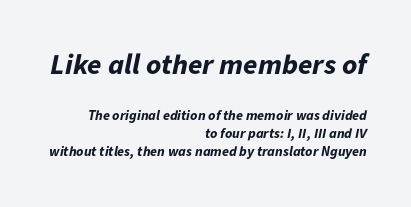
Q: Is the text bold? A: Yes.
Q: Is the text italic (slanted)? A: Yes, it leans right by about 11 degrees.
Q: Is the text underlined? A: No.
Q: How is the paragraph aligned? A: Right-aligned.
Q: Is the spacing between letters normal or unusually wide? A: Normal.
Q: Is the spacing between lines tight, normal or loose? A: Normal.
Q: Which block of text is set in a larger size, the first (top) or the second (bottom)? A: The first (top) one.
Q: Width (condensed, normal, or wide)? A: Normal.
Q: Stroke contrast? A: Low.
Q: x-height? A: Medium.
Q: Monospaced? A: No.
